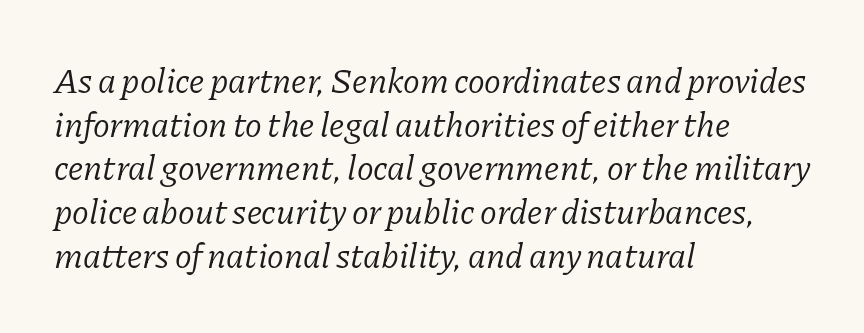
Spacing between characters is what you'd get straight out of the box. Observe the lean: these are italic letterforms. Notice how the passage keeps a crisp vertical edge on the left only. Ink coverage per letter is moderate at most. Reading down the column, the eye jumps a familiar distance to each next line. This sample uses a serif face.
